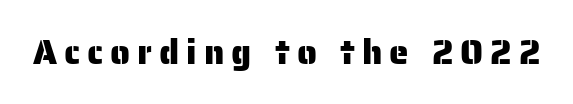
{"serif": "no", "italic": "no", "width": "normal", "stroke_contrast": "low", "x_height": "medium", "monospaced": "no", "underline": "no", "letter_spacing": "wide", "letter_spacing_em": 0.2, "glyph_px": 35}
